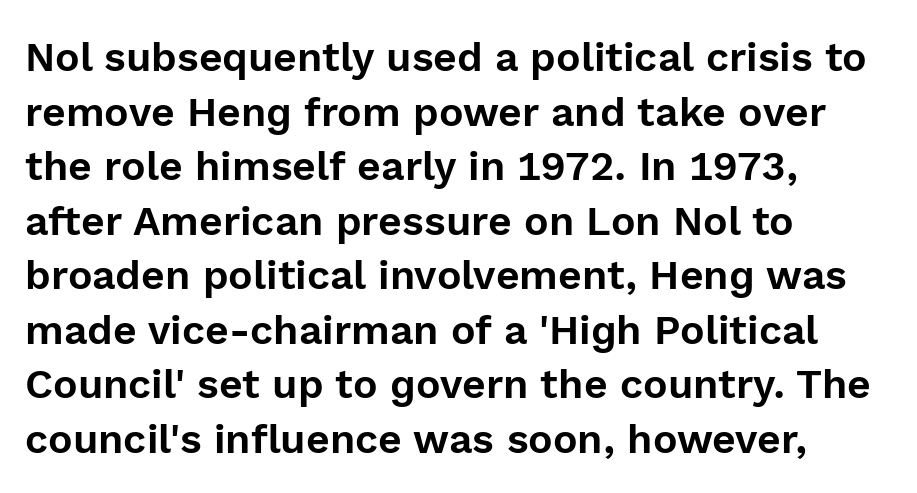
Q: Is the text italic (slanted)? A: No, it is upright.
Q: Is the typeface a serif or a sans-serif typeface? A: Sans-serif.
Q: Is the text underlined? A: No.
Q: How is the paragraph aligned? A: Left-aligned.
Q: Is the spacing between letters normal or unusually wide? A: Normal.
Q: Is the spacing between lines tight, normal or loose? A: Normal.
Q: Width (condensed, normal, or wide)? A: Normal.
Q: x-height? A: Medium.
Q: Monospaced? A: No.
